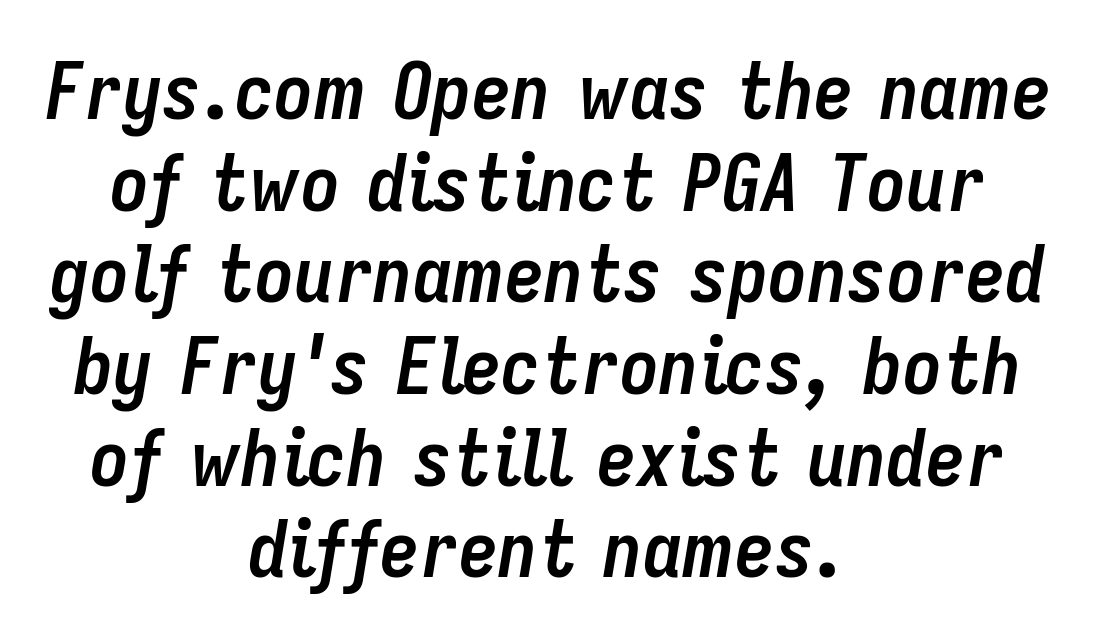
Q: Is the text bold? A: Yes.
Q: Is the text italic (slanted)? A: Yes, it leans right by about 9 degrees.
Q: Is the text underlined? A: No.
Q: How is the paragraph aligned? A: Centered.
Q: Is the spacing between letters normal or unusually wide? A: Normal.
Q: Width (condensed, normal, or wide)? A: Condensed.
Q: Stroke contrast? A: Low.
Q: x-height? A: Medium.
Q: Monospaced? A: No.
